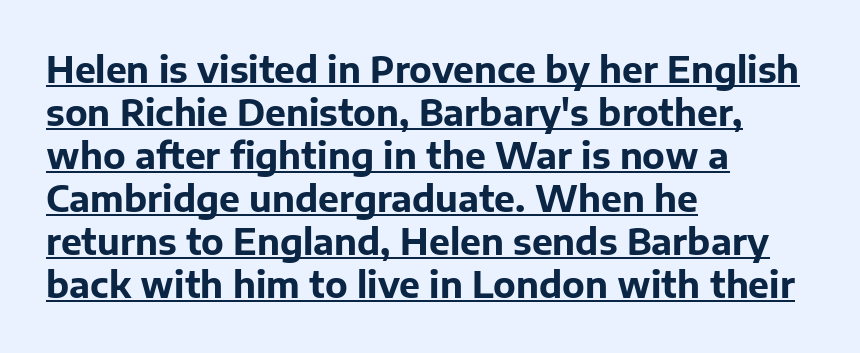
The image shows 35 px bold sans-serif type, upright; set left-aligned, line spacing 1.23x, normal letter spacing, underlined; low stroke contrast and a medium x-height.
